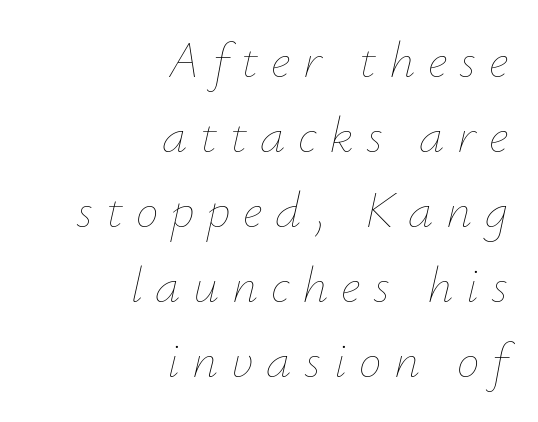
The image shows 51 px thin type, italic (leaning right); set right-aligned, normal line spacing (1.47x), unusually wide letter spacing (+0.25 em), not underlined; low stroke contrast and a small x-height.
